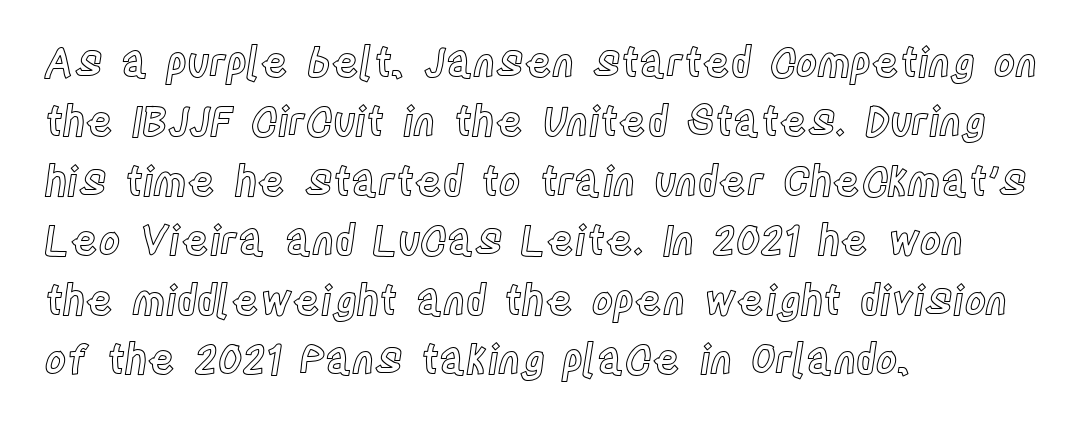
Caption: standard tracking, unaltered. The passage shown is typed in a proportional face where columns would drift. Is there much room between lines? A standard amount, neither cramped nor airy. Beneath every word, the page is bare. One-word summary of the alignment: left.
